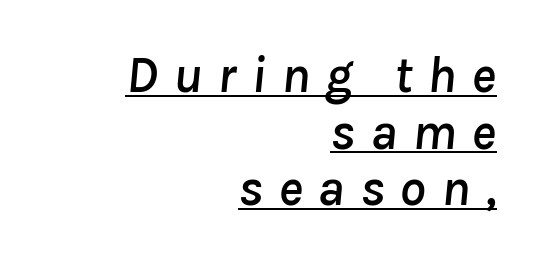
Where is the straight margin? On the right. Reading down the column, the eye jumps only a short way to each next line. Each word looks stretched out because of the extra space between its letters. It's the slanting kind of type. Caption: lettering with a line underneath. Varying glyph widths throughout — classic text-font behaviour.
